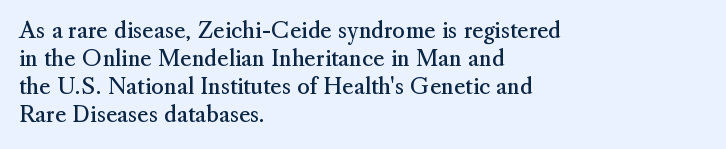
The image shows 22 px text type, upright; set left-aligned, normal line spacing (1.27x), normal letter spacing, not underlined.
